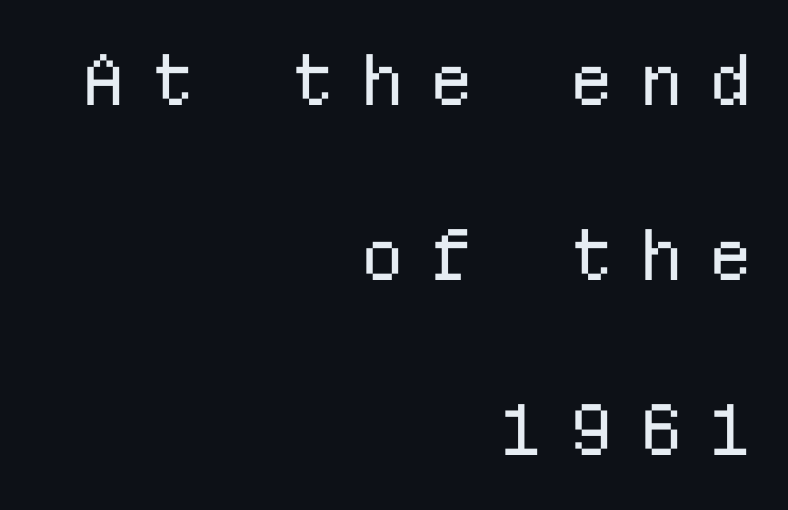
The image shows 70 px regular-weight sans-serif type, upright, monospaced; set right-aligned, loose line spacing (2.5x), unusually wide letter spacing (+0.36 em), not underlined; low stroke contrast and a medium x-height.
